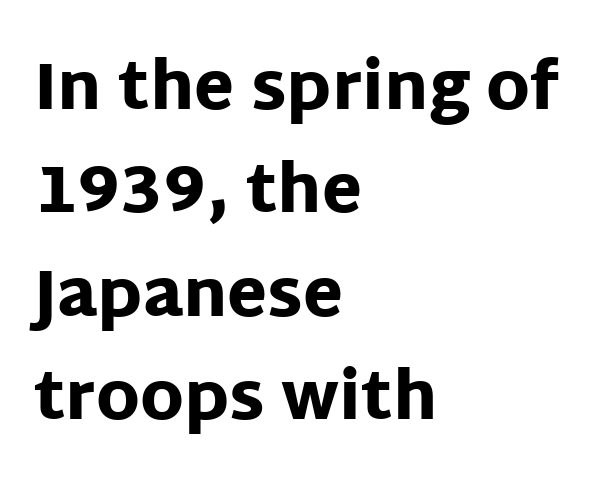
The image shows 65 px heavy sans-serif type, upright; set left-aligned, normal line spacing (1.59x), normal letter spacing, not underlined; low stroke contrast and a large x-height.
